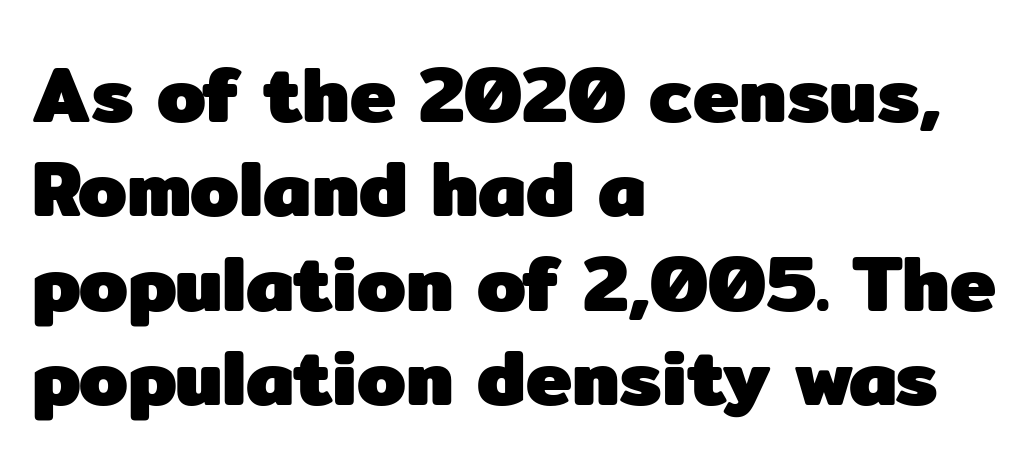
Q: Is the text bold? A: Yes.
Q: Is the text italic (slanted)? A: No, it is upright.
Q: Is the typeface a serif or a sans-serif typeface? A: Sans-serif.
Q: Is the text underlined? A: No.
Q: How is the paragraph aligned? A: Left-aligned.
Q: Is the spacing between letters normal or unusually wide? A: Normal.
Q: Width (condensed, normal, or wide)? A: Normal.
Q: Stroke contrast? A: Low.
Q: x-height? A: Medium.
Q: Monospaced? A: No.
